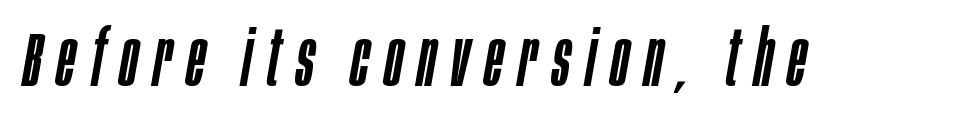
{"italic": "yes", "lean": "right", "slant_degrees": 10, "width": "condensed", "stroke_contrast": "low", "x_height": "large", "monospaced": "no", "underline": "no", "letter_spacing": "wide", "letter_spacing_em": 0.2, "glyph_px": 77}
